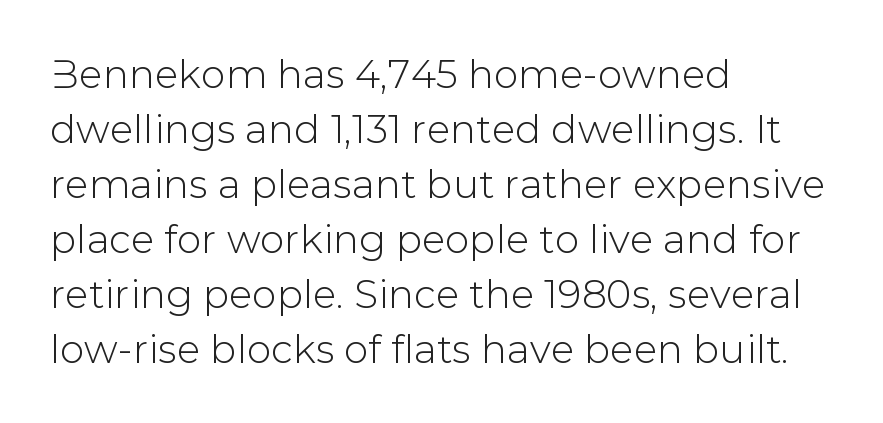
Q: Is the text italic (slanted)? A: No, it is upright.
Q: Is the typeface a serif or a sans-serif typeface? A: Sans-serif.
Q: Is the text underlined? A: No.
Q: How is the paragraph aligned? A: Left-aligned.
Q: Is the spacing between letters normal or unusually wide? A: Normal.
Q: Is the spacing between lines tight, normal or loose? A: Normal.
Q: Width (condensed, normal, or wide)? A: Normal.
Q: Stroke contrast? A: Low.
Q: x-height? A: Medium.
Q: Monospaced? A: No.
